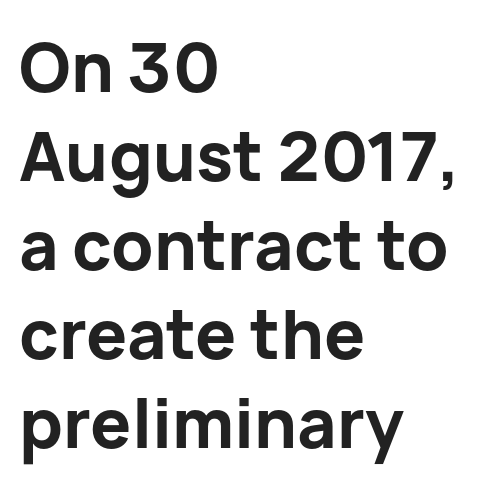
The image shows 68 px bold sans-serif type, upright; set left-aligned, normal line spacing (1.31x), normal letter spacing, not underlined; low stroke contrast and a medium x-height.
